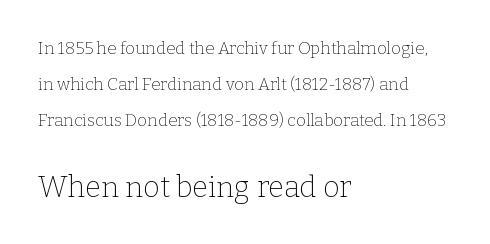
Honestly, there is no underline to notice here at all. Letterform terminals end in serifs throughout the passage. If you measured baseline to baseline, you'd find a long distance. Ordinary non-slanted type is in use. Words appear dense and cohesive because spacing is normal.
